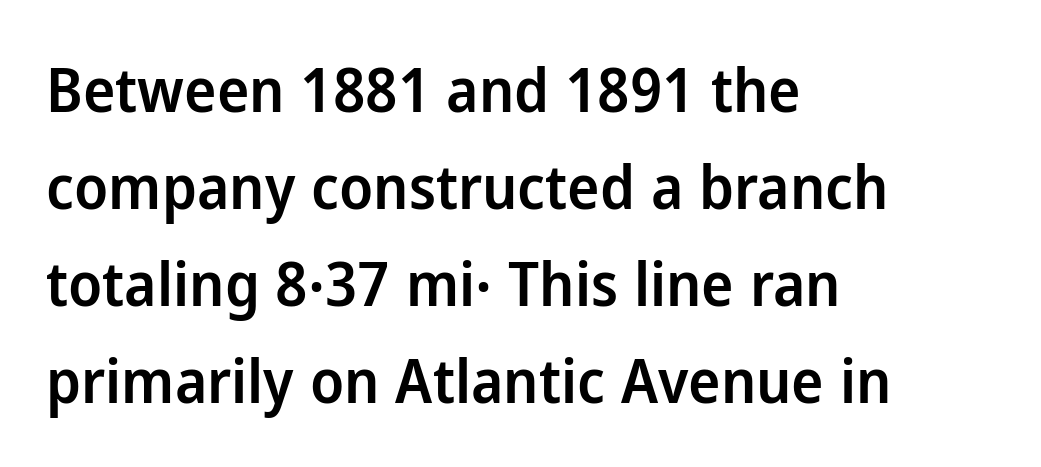
If you drew a ruler down the left edge, every line would touch it. One glance says typical: line gaps are just what's usual. A sans-serif font was chosen for this passage. How are the letters spaced? Ordinarily, with no added tracking.
